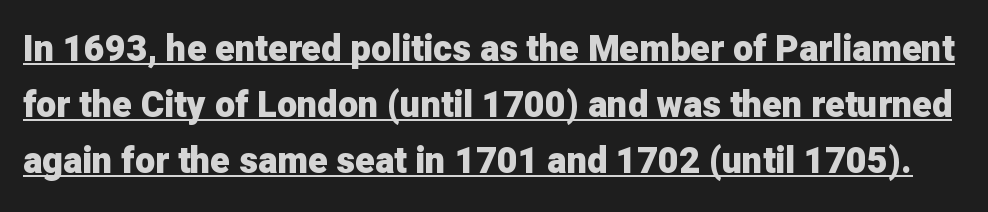
{"serif": "no", "italic": "no", "bold": "yes", "weight": "heavy", "width": "normal", "stroke_contrast": "low", "x_height": "medium", "monospaced": "no", "underline": "yes", "line_spacing": "normal", "line_spacing_ratio": 1.55, "letter_spacing": "normal", "letter_spacing_em": 0.0, "glyph_px": 36}
